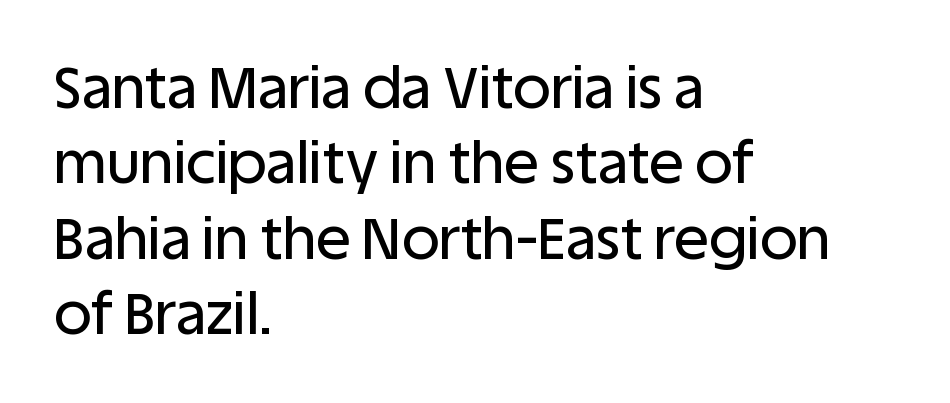
{"serif": "no", "italic": "no", "width": "normal", "stroke_contrast": "low", "x_height": "large", "monospaced": "no", "underline": "no", "align": "left", "line_spacing": "normal", "line_spacing_ratio": 1.3, "letter_spacing": "normal", "letter_spacing_em": 0.0, "glyph_px": 58}
